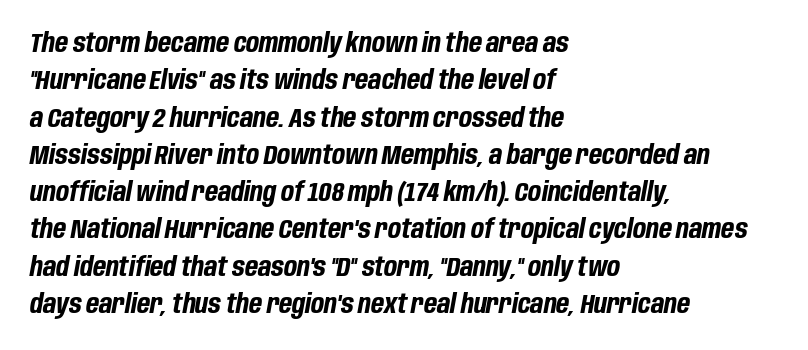
Q: Is the text bold? A: Yes.
Q: Is the text italic (slanted)? A: Yes, it leans right by about 10 degrees.
Q: Is the text underlined? A: No.
Q: How is the paragraph aligned? A: Left-aligned.
Q: Is the spacing between letters normal or unusually wide? A: Normal.
Q: Is the spacing between lines tight, normal or loose? A: Normal.
